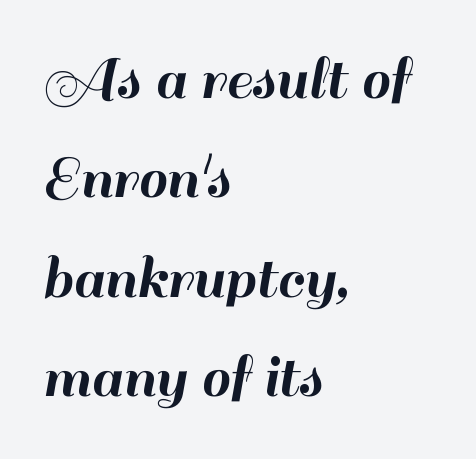
Descender tails drop into unmarked territory. This rendering employs a face without finishing strokes, i.e., a sans-serif. Whoever set this chose a conventional vertical rhythm. Here the glyphs are tracked normally, forming tight word shapes.
